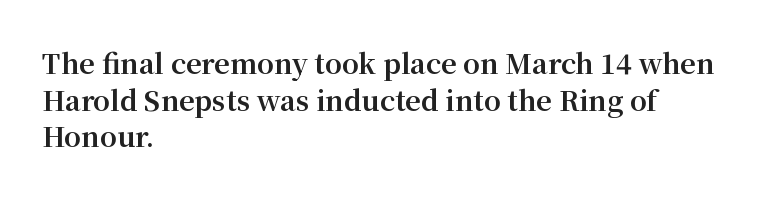
The image shows 27 px bold type, upright; set left-aligned, normal line spacing (1.36x), normal letter spacing, not underlined.
